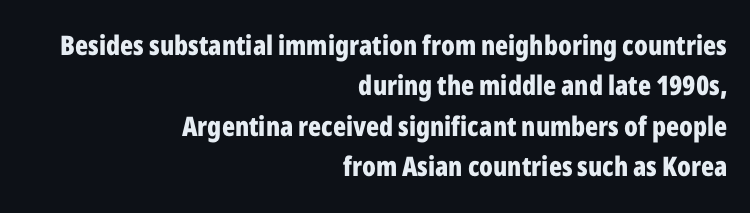
The letters stand straight up with perfectly vertical stems. There is no visible air inserted between adjacent glyphs. Each new line begins a customary step beneath the previous one. Plain, unruled lines of type. Teacher's note: observe the even right margin — that is flush-right alignment.
